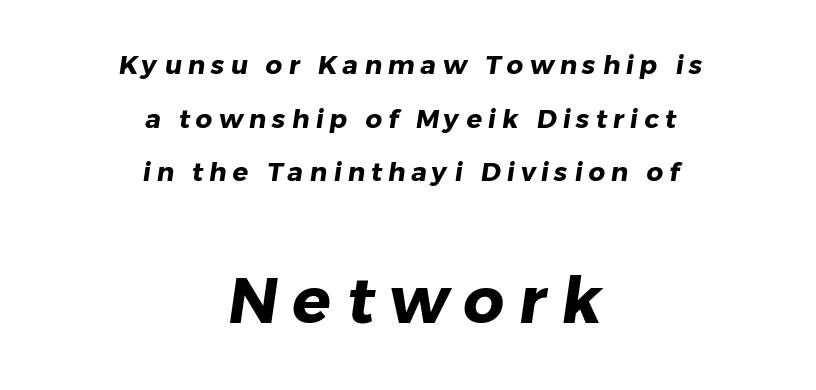
Q: Is the text bold? A: Yes.
Q: Is the typeface a serif or a sans-serif typeface? A: Sans-serif.
Q: Is the text underlined? A: No.
Q: How is the paragraph aligned? A: Centered.
Q: Is the spacing between letters normal or unusually wide? A: Unusually wide.
Q: Is the spacing between lines tight, normal or loose? A: Loose.
Q: Which block of text is set in a larger size, the first (top) or the second (bottom)? A: The second (bottom) one.
Q: Width (condensed, normal, or wide)? A: Normal.
Q: Stroke contrast? A: Low.
Q: x-height? A: Medium.
Q: Monospaced? A: No.
